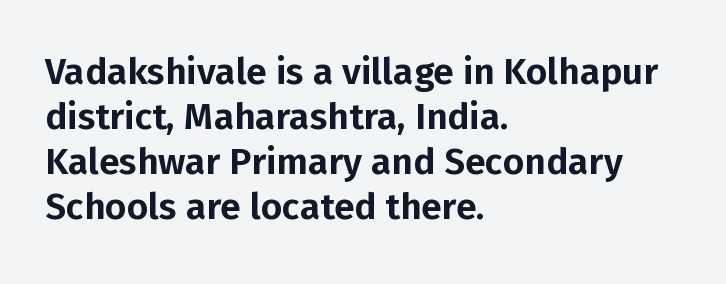
The image shows 37 px sans-serif type, upright; set left-aligned, line spacing 1.22x, normal letter spacing, not underlined; low stroke contrast and a medium x-height.
